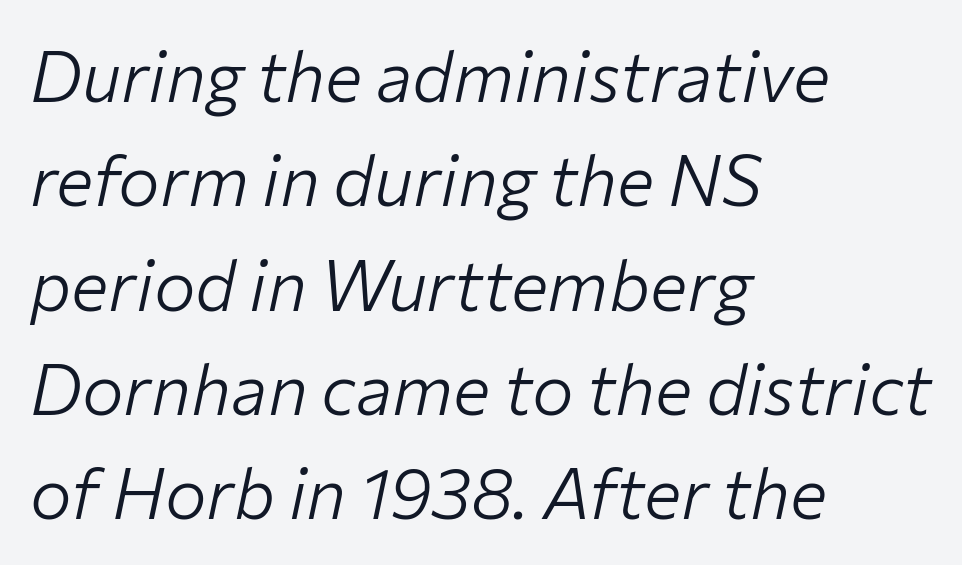
{"italic": "yes", "lean": "right", "slant_degrees": 12, "bold": "no", "weight": "light", "width": "normal", "stroke_contrast": "low", "x_height": "medium", "monospaced": "no", "underline": "no", "align": "left", "line_spacing": "normal", "line_spacing_ratio": 1.49, "letter_spacing": "normal", "letter_spacing_em": 0.0, "glyph_px": 70}
